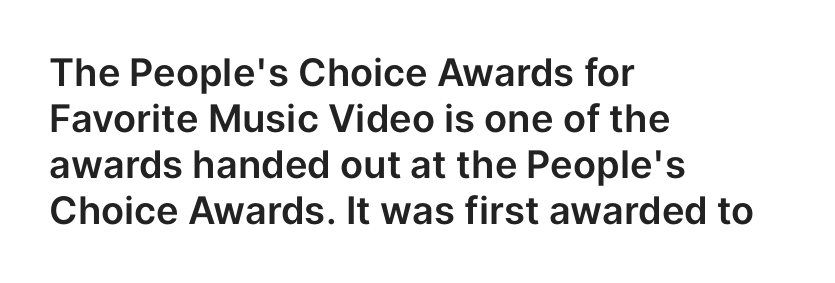
{"serif": "no", "italic": "no", "width": "normal", "stroke_contrast": "low", "x_height": "medium", "monospaced": "no", "underline": "no", "align": "left", "line_spacing_ratio": 1.21, "letter_spacing": "normal", "letter_spacing_em": 0.0, "glyph_px": 38}
